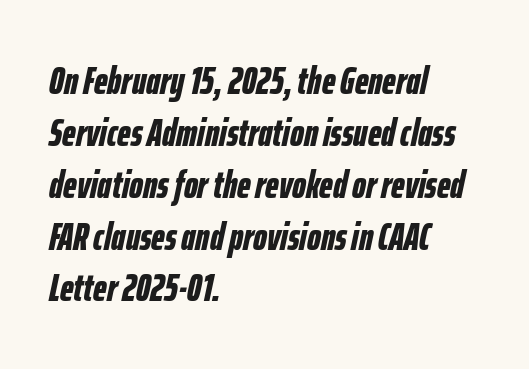
Q: Is the text bold? A: Yes.
Q: Is the text italic (slanted)? A: Yes, it leans right by about 12 degrees.
Q: Is the text underlined? A: No.
Q: How is the paragraph aligned? A: Left-aligned.
Q: Is the spacing between letters normal or unusually wide? A: Normal.
Q: Is the spacing between lines tight, normal or loose? A: Normal.
Q: Width (condensed, normal, or wide)? A: Condensed.
Q: Stroke contrast? A: Low.
Q: x-height? A: Medium.
Q: Monospaced? A: No.
